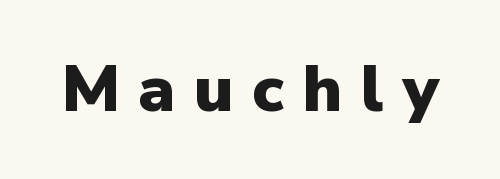
Q: Is the text bold? A: Yes.
Q: Is the text italic (slanted)? A: No, it is upright.
Q: Is the typeface a serif or a sans-serif typeface? A: Sans-serif.
Q: Is the text underlined? A: No.
Q: Is the spacing between letters normal or unusually wide? A: Unusually wide.
Q: Width (condensed, normal, or wide)? A: Normal.
Q: Stroke contrast? A: Low.
Q: x-height? A: Medium.
Q: Monospaced? A: No.
